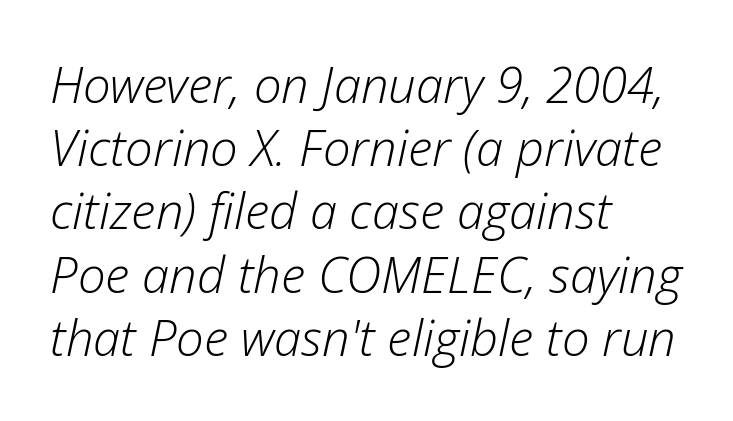
Q: Is the text bold? A: No.
Q: Is the text italic (slanted)? A: Yes, it leans right by about 12 degrees.
Q: Is the text underlined? A: No.
Q: How is the paragraph aligned? A: Left-aligned.
Q: Is the spacing between letters normal or unusually wide? A: Normal.
Q: Is the spacing between lines tight, normal or loose? A: Normal.
Q: Width (condensed, normal, or wide)? A: Normal.
Q: Stroke contrast? A: Low.
Q: x-height? A: Medium.
Q: Monospaced? A: No.
